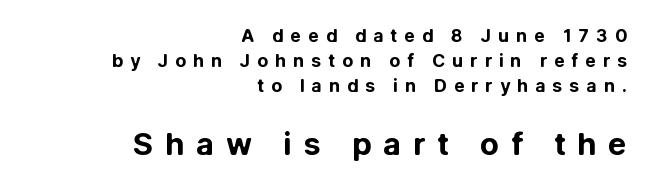
Q: Is the text bold? A: Yes.
Q: Is the text italic (slanted)? A: No, it is upright.
Q: Is the typeface a serif or a sans-serif typeface? A: Sans-serif.
Q: Is the text underlined? A: No.
Q: How is the paragraph aligned? A: Right-aligned.
Q: Is the spacing between letters normal or unusually wide? A: Unusually wide.
Q: Is the spacing between lines tight, normal or loose? A: Normal.
Q: Which block of text is set in a larger size, the first (top) or the second (bottom)? A: The second (bottom) one.
Q: Width (condensed, normal, or wide)? A: Normal.
Q: Stroke contrast? A: Low.
Q: x-height? A: Medium.
Q: Monospaced? A: No.
